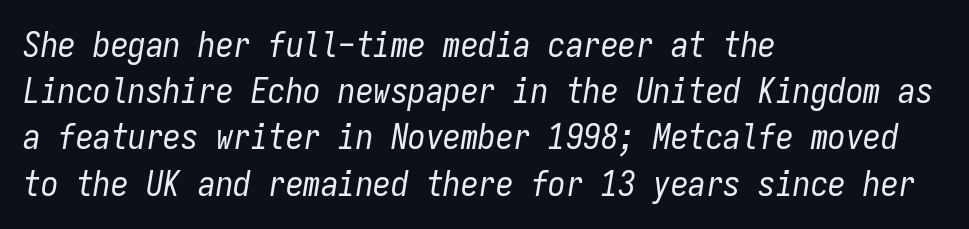
The rendering keeps characters at their native spacing. Each letter, wide or thin by design, is forced into the same width here. Quick note: italic. The line-height multiplier appears to be the usual default. No letter is thick-stroked: the sample isn't bold. Honestly, there is no underline to notice here at all.
